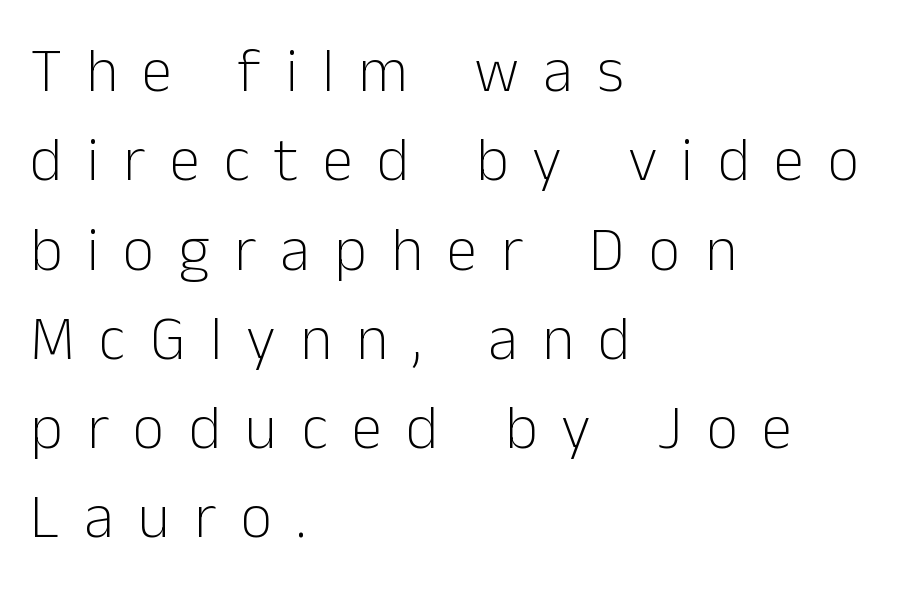
This is the regular roman posture of the typeface. Proportional: the letters do not fall into vertical columns. The foot of each line stays bare and open. Spacing between characters has been opened up far beyond the box default. The font sits on the lighter half of the weight spectrum, regular included.
